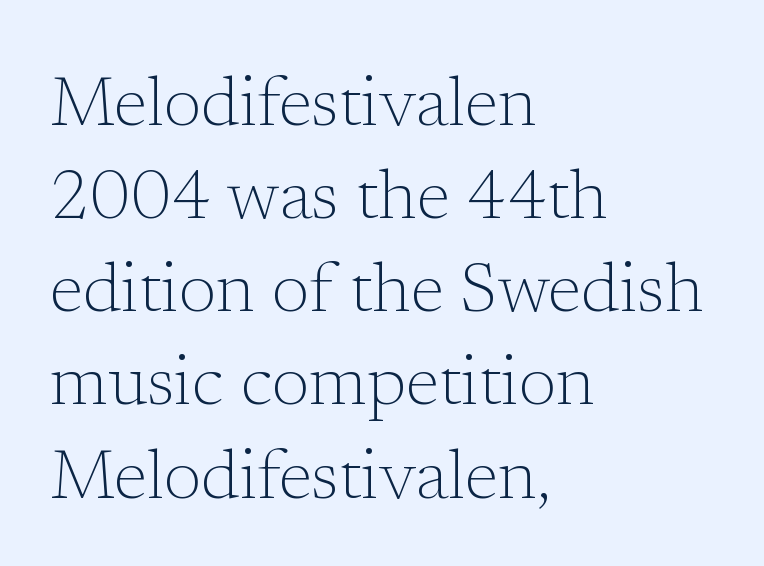
{"serif": "yes", "italic": "no", "bold": "no", "weight": "light", "width": "normal", "stroke_contrast": "low", "x_height": "medium", "monospaced": "no", "underline": "no", "align": "left", "line_spacing": "normal", "line_spacing_ratio": 1.35, "letter_spacing": "normal", "letter_spacing_em": 0.0, "glyph_px": 69}
